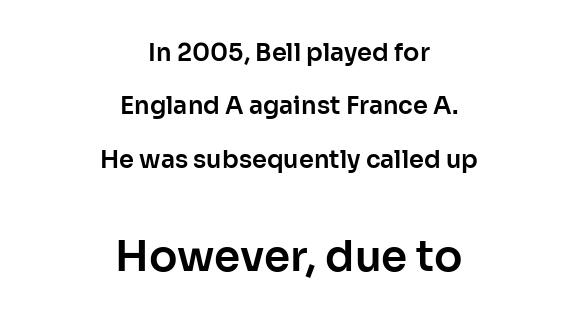
Tracking here is standard; glyphs follow each other at the usual distance. Reading top to bottom, the characters get bigger at the block break. Lines of text with bare space underneath. Check where the strokes stop: nothing finishes them off — pure sans. The paragraph has two soft edges and a firm central axis.
